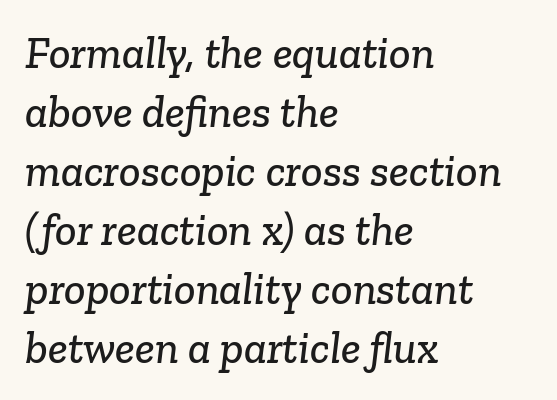
The image shows 45 px serif type; set left-aligned, normal line spacing (1.31x), normal letter spacing, not underlined; low stroke contrast and a medium x-height.
